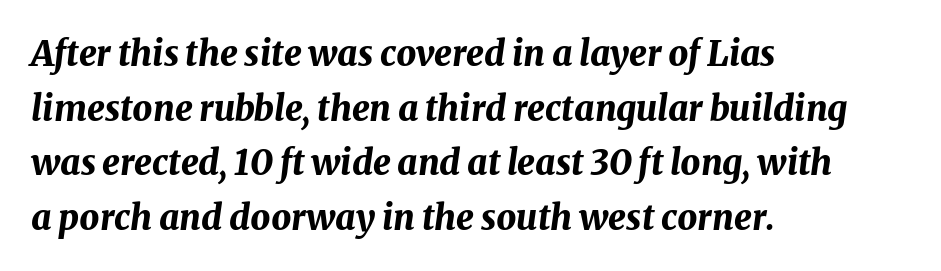
Is this a fixed-width face? No — the glyphs have proportional, varying widths. I'd describe the lettering as bold — thick and assertive. Slant detected: the letters are inclined. The typesetter chose a ragged-right arrangement here. This sample uses plain, unmodified letter spacing.
